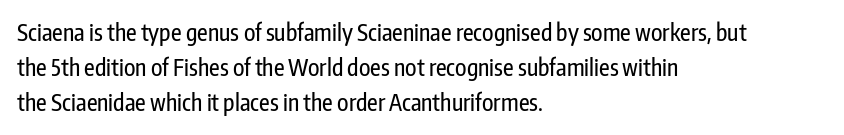
The image shows 23 px text type, upright; set left-aligned, normal line spacing (1.53x), normal letter spacing, not underlined.
